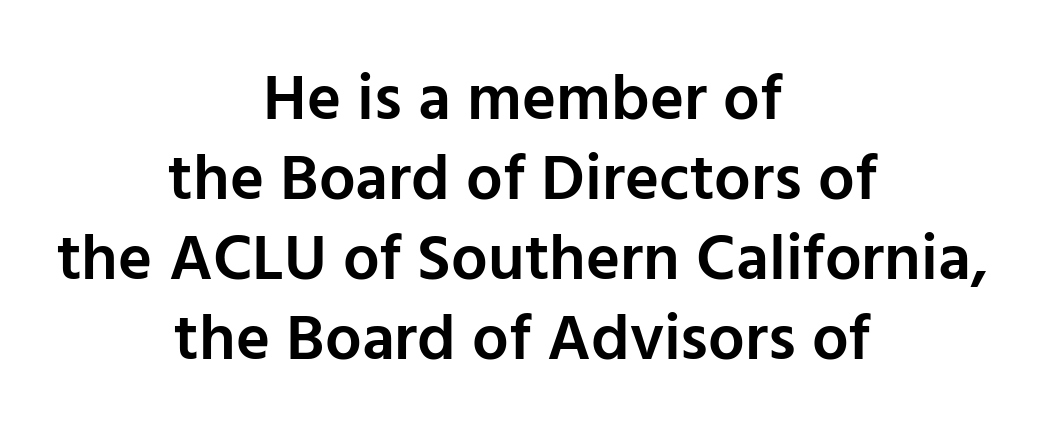
The strokes are fattened partway — semibold, not bold. The rendering positions every line midway between the sides. What stands out about the letter spacing? Nothing — it is the standard amount. The words here are not underlined. Ascenders rise straight up at ninety degrees. Look at the bottom of the vertical strokes: they stop flat, with no serifs.
